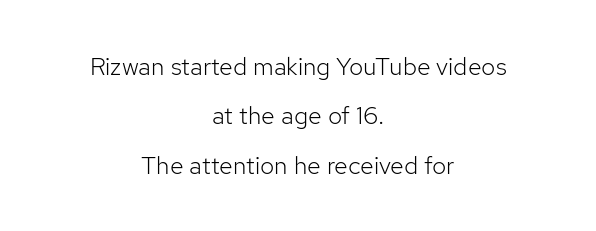
The image shows 25 px text type, upright; set centered, loose line spacing (1.98x), normal letter spacing, not underlined.
